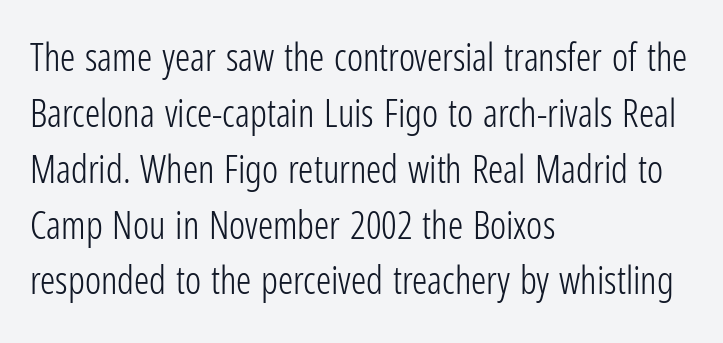
{"serif": "no", "italic": "no", "bold": "no", "weight": "light", "width": "condensed", "stroke_contrast": "low", "x_height": "medium", "monospaced": "no", "underline": "no", "align": "left", "line_spacing": "normal", "line_spacing_ratio": 1.47, "letter_spacing": "normal", "letter_spacing_em": 0.0, "glyph_px": 38}
